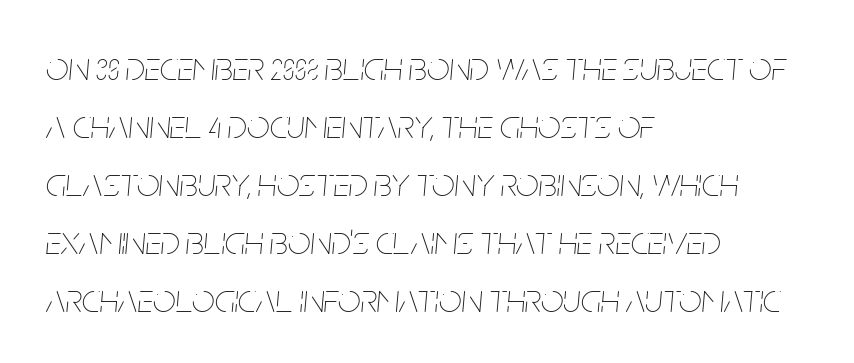
The image shows 40 px thin, condensed type, italic (leaning right); set left-aligned, normal line spacing (1.45x), normal letter spacing, not underlined; low stroke contrast and a large x-height.
